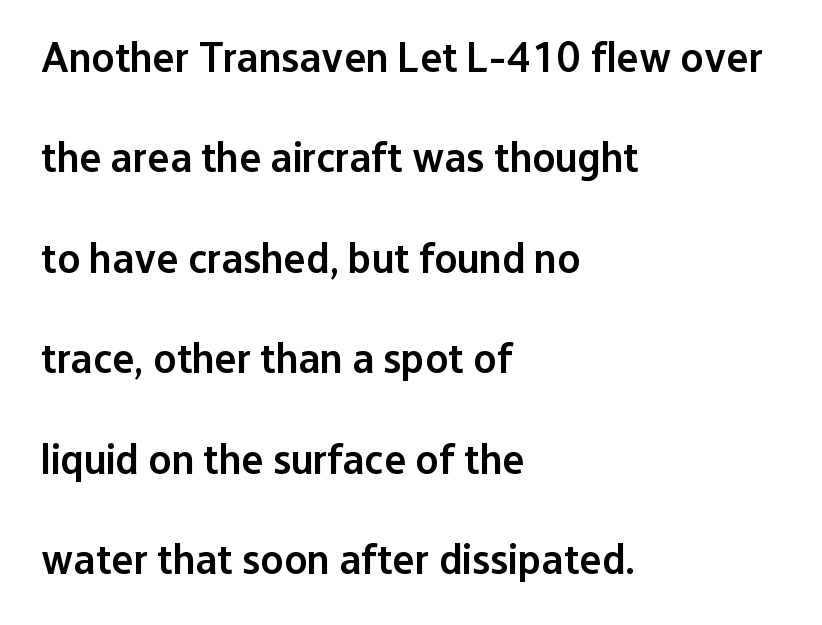
Q: Is the text bold? A: Semi-bold.
Q: Is the text italic (slanted)? A: No, it is upright.
Q: Is the typeface a serif or a sans-serif typeface? A: Sans-serif.
Q: Is the text underlined? A: No.
Q: How is the paragraph aligned? A: Left-aligned.
Q: Is the spacing between letters normal or unusually wide? A: Normal.
Q: Is the spacing between lines tight, normal or loose? A: Loose.
Q: Width (condensed, normal, or wide)? A: Normal.
Q: Stroke contrast? A: Low.
Q: x-height? A: Medium.
Q: Monospaced? A: No.
